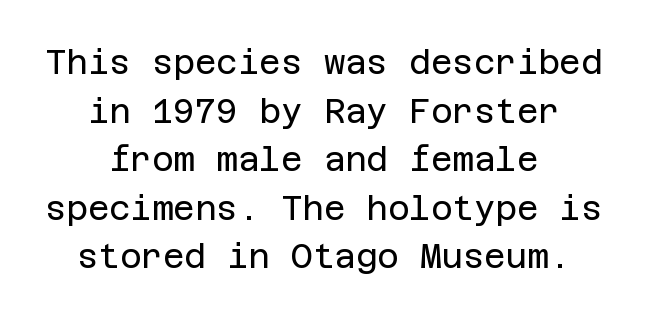
The image shows 33 px regular-weight sans-serif type, upright; set centered, normal line spacing (1.47x), normal letter spacing, not underlined; low stroke contrast and a large x-height.
